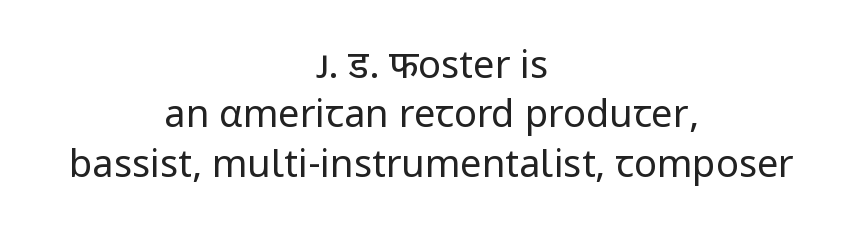
{"serif": "no", "italic": "no", "bold": "no", "weight": "regular", "width": "normal", "stroke_contrast": "low", "x_height": "medium", "monospaced": "no", "underline": "no", "align": "center", "line_spacing": "normal", "line_spacing_ratio": 1.3, "letter_spacing": "normal", "letter_spacing_em": 0.0, "glyph_px": 38}
